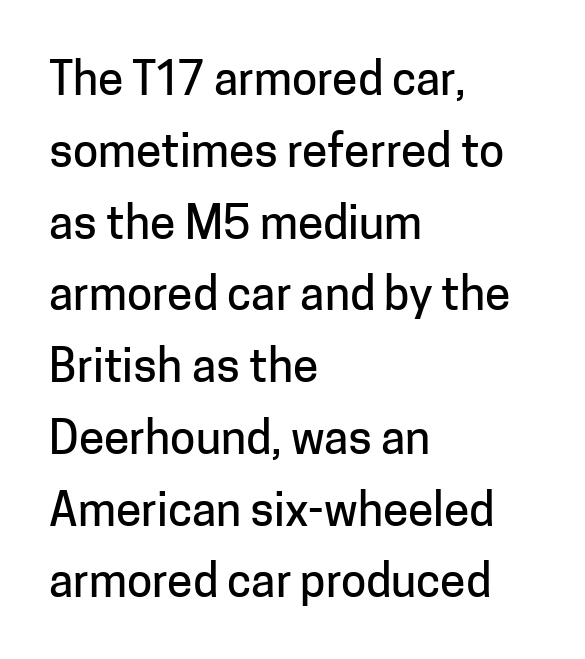
Q: Is the text italic (slanted)? A: No, it is upright.
Q: Is the typeface a serif or a sans-serif typeface? A: Sans-serif.
Q: Is the text underlined? A: No.
Q: How is the paragraph aligned? A: Left-aligned.
Q: Is the spacing between letters normal or unusually wide? A: Normal.
Q: Is the spacing between lines tight, normal or loose? A: Normal.
Q: Width (condensed, normal, or wide)? A: Normal.
Q: Stroke contrast? A: Low.
Q: x-height? A: Medium.
Q: Monospaced? A: No.
